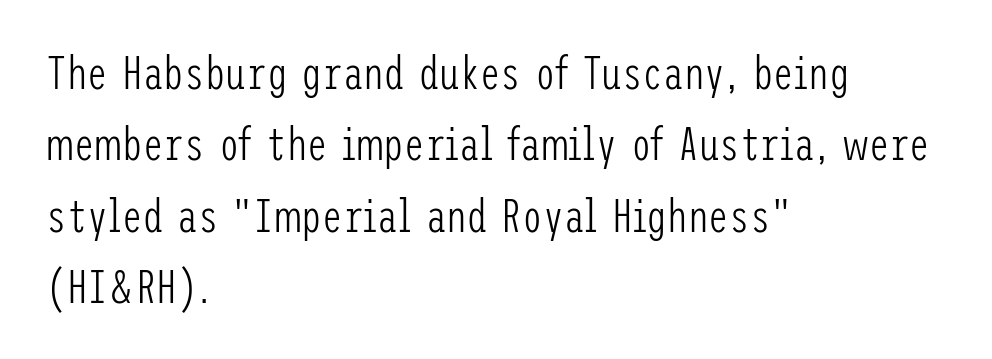
The image shows 46 px light, condensed sans-serif type, upright; set left-aligned, normal line spacing (1.55x), normal letter spacing, not underlined; low stroke contrast and a medium x-height.
